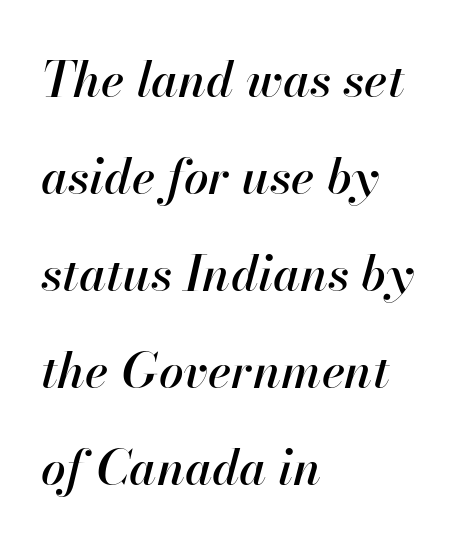
Reading down the column, the eye jumps a long way to each next line. Each letter keeps its own natural width here, so spacing adapts to shape. Horizontally, the lines are justified to the leading edge only. A typesetter would call this zero additional tracking.
